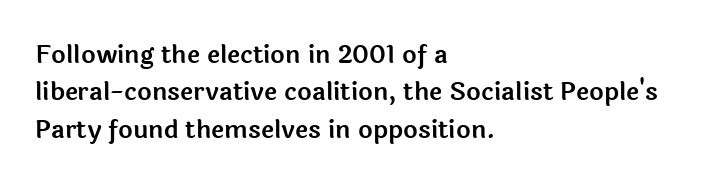
The rendering anchors every line to the left-hand side. The vertical gap from one line to the next is medium. The letterforms sit shoulder to shoulder at normal distance. Lines of text with bare space underneath. This is roman type, the default non-slanted kind.
